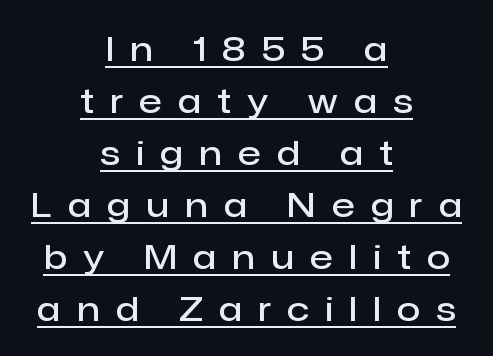
Q: Is the text bold? A: Semi-bold.
Q: Is the text italic (slanted)? A: No, it is upright.
Q: Is the typeface a serif or a sans-serif typeface? A: Sans-serif.
Q: Is the text underlined? A: Yes.
Q: How is the paragraph aligned? A: Centered.
Q: Is the spacing between letters normal or unusually wide? A: Unusually wide.
Q: Is the spacing between lines tight, normal or loose? A: Normal.
Q: Width (condensed, normal, or wide)? A: Normal.
Q: Stroke contrast? A: Low.
Q: x-height? A: Medium.
Q: Monospaced? A: No.
